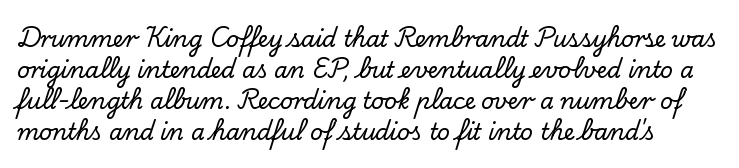
The image shows 22 px text type; set normal line spacing (1.41x), normal letter spacing, not underlined.
